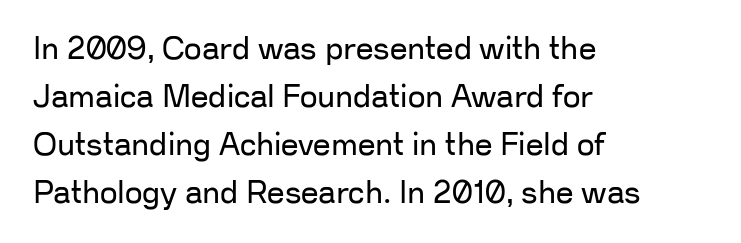
The image shows 31 px regular-weight sans-serif type, upright; set left-aligned, normal line spacing (1.55x), normal letter spacing, not underlined; low stroke contrast and a medium x-height.
